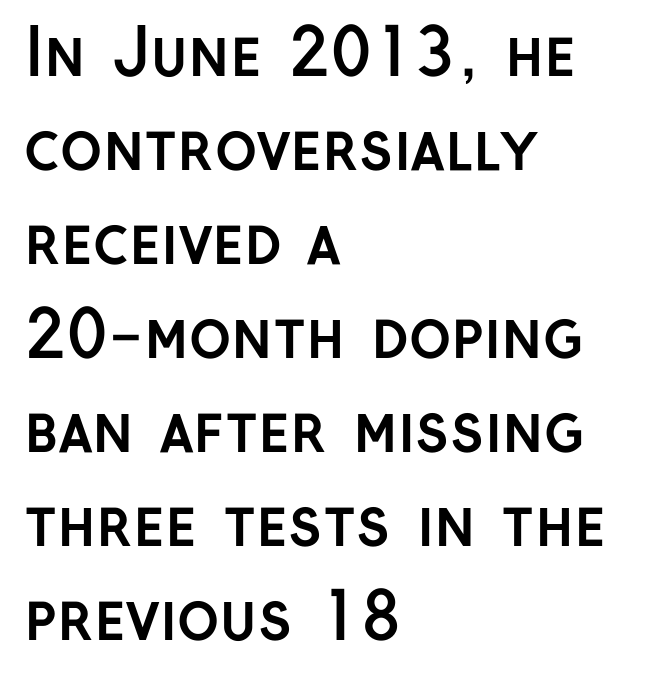
{"serif": "no", "italic": "no", "bold": "yes", "weight": "semibold", "width": "normal", "stroke_contrast": "low", "x_height": "medium", "monospaced": "no", "underline": "no", "align": "left", "line_spacing": "normal", "line_spacing_ratio": 1.47, "letter_spacing": "normal", "letter_spacing_em": 0.0, "glyph_px": 64}
